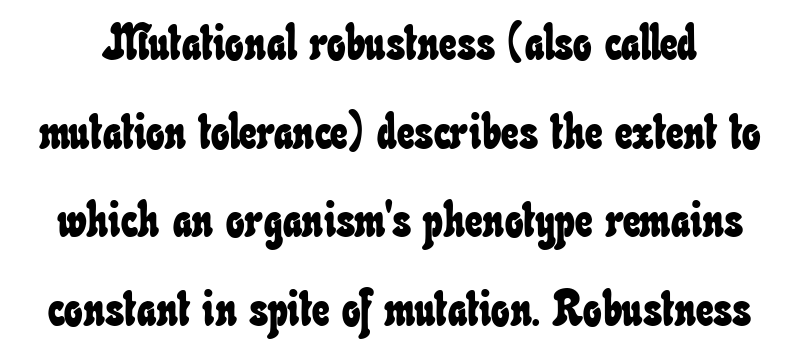
Q: Is the text underlined? A: No.
Q: Is the spacing between letters normal or unusually wide? A: Normal.
Q: Width (condensed, normal, or wide)? A: Condensed.
Q: Stroke contrast? A: Low.
Q: x-height? A: Small.
Q: Monospaced? A: No.
